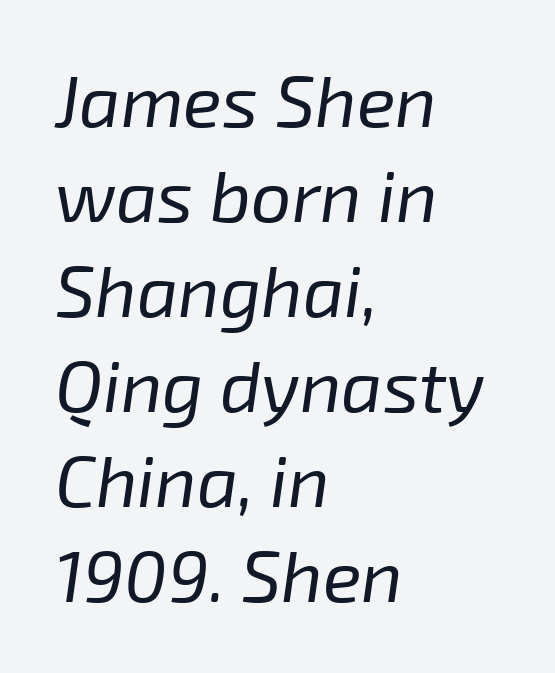
Q: Is the text bold? A: No.
Q: Is the text italic (slanted)? A: Yes, it leans right by about 8 degrees.
Q: Is the text underlined? A: No.
Q: How is the paragraph aligned? A: Left-aligned.
Q: Is the spacing between letters normal or unusually wide? A: Normal.
Q: Is the spacing between lines tight, normal or loose? A: Normal.
Q: Width (condensed, normal, or wide)? A: Normal.
Q: Stroke contrast? A: Low.
Q: x-height? A: Medium.
Q: Monospaced? A: No.
